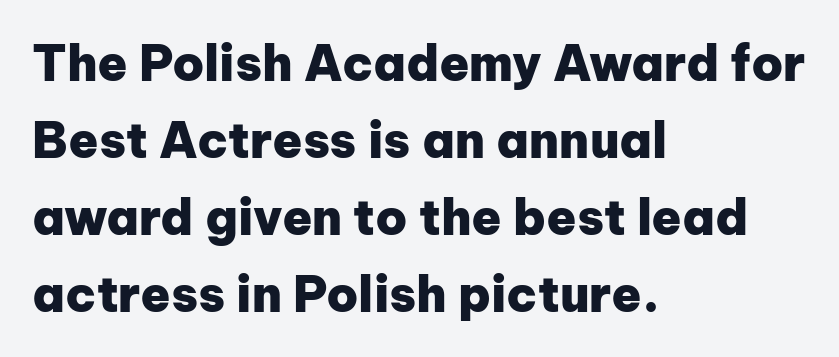
Q: Is the text bold? A: Yes.
Q: Is the text italic (slanted)? A: No, it is upright.
Q: Is the typeface a serif or a sans-serif typeface? A: Sans-serif.
Q: Is the text underlined? A: No.
Q: How is the paragraph aligned? A: Left-aligned.
Q: Is the spacing between letters normal or unusually wide? A: Normal.
Q: Is the spacing between lines tight, normal or loose? A: Normal.
Q: Width (condensed, normal, or wide)? A: Normal.
Q: Stroke contrast? A: Low.
Q: x-height? A: Medium.
Q: Monospaced? A: No.
